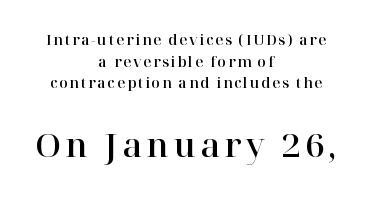
Q: Is the text italic (slanted)? A: No, it is upright.
Q: Is the typeface a serif or a sans-serif typeface? A: Serif.
Q: Is the text underlined? A: No.
Q: How is the paragraph aligned? A: Centered.
Q: Is the spacing between lines tight, normal or loose? A: Normal.
Q: Which block of text is set in a larger size, the first (top) or the second (bottom)? A: The second (bottom) one.
Q: Width (condensed, normal, or wide)? A: Normal.
Q: Stroke contrast? A: High.
Q: x-height? A: Medium.
Q: Monospaced? A: No.
